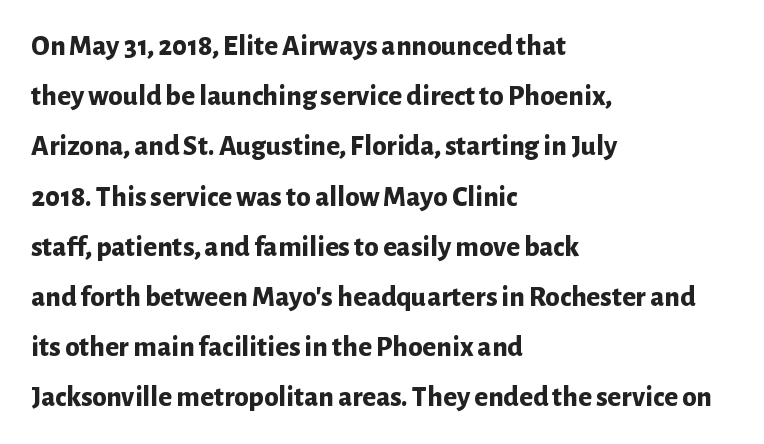
Line starts are locked; line ends wander. The space directly below the letters is spotless. Typographic density is high because the face is bold. This sample uses a sans-serif face. You could not count columns in this text — the font is proportionally spaced.
